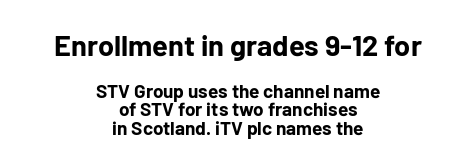
{"serif": "no", "italic": "no", "bold": "yes", "weight": "bold", "width": "normal", "stroke_contrast": "low", "x_height": "medium", "monospaced": "no", "underline": "no", "align": "center", "line_spacing": "tight", "line_spacing_ratio": 0.98, "letter_spacing": "normal", "letter_spacing_em": 0.0, "larger_block": "first", "size_ratio": 1.53, "glyph_px": 29}
